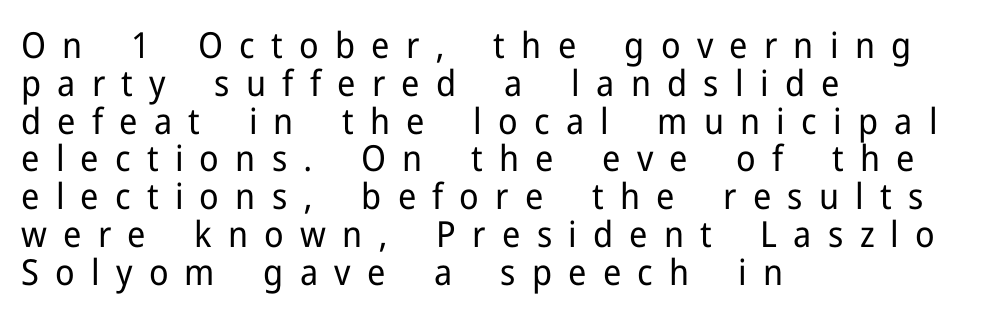
The image shows 36 px regular-weight sans-serif type, upright; set left-aligned, tight line spacing (1.05x), unusually wide letter spacing (+0.45 em), not underlined; low stroke contrast and a medium x-height.
